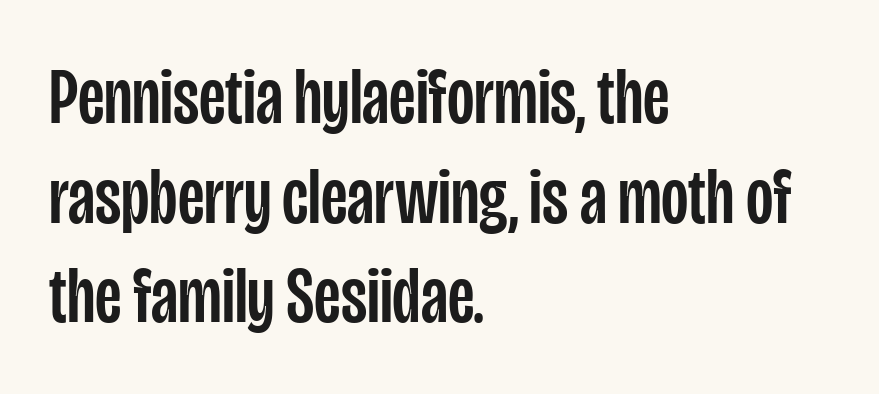
The image shows 79 px condensed sans-serif type, upright; set left-aligned, normal line spacing (1.26x), normal letter spacing, not underlined; low stroke contrast and a large x-height.
